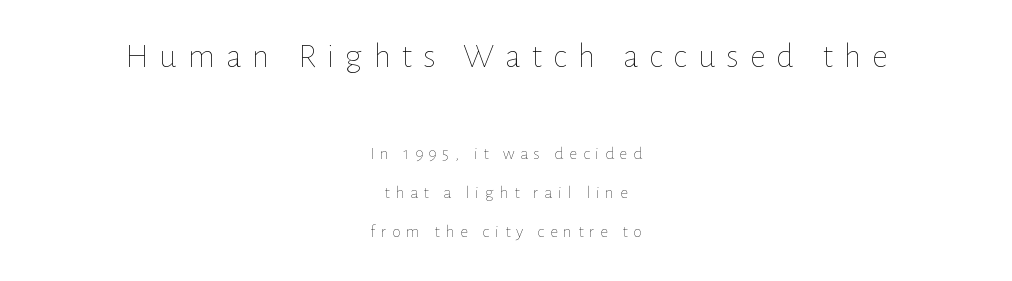
The cut favours lightness, reaching ordinary text weight at its darkest. Do the characters align in a grid? No, the font is proportional. This rendering uses center alignment, leaving both contours irregular but symmetric. In terms of letterspacing, this is a distinctly airy, spread setting. The designer gave the opening block more size than the closing block.
